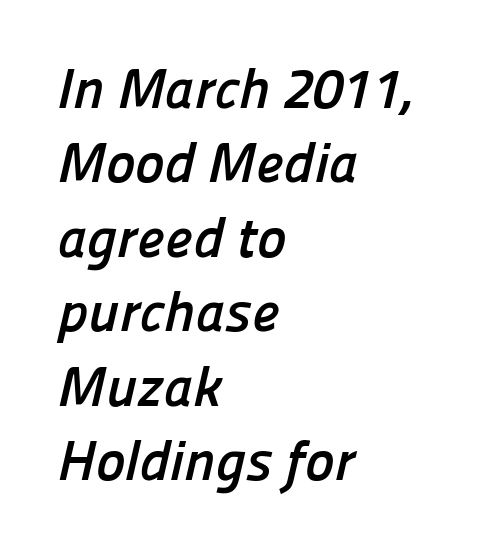
Q: Is the text bold? A: Yes.
Q: Is the typeface a serif or a sans-serif typeface? A: Sans-serif.
Q: Is the text underlined? A: No.
Q: How is the paragraph aligned? A: Left-aligned.
Q: Is the spacing between letters normal or unusually wide? A: Normal.
Q: Is the spacing between lines tight, normal or loose? A: Normal.
Q: Width (condensed, normal, or wide)? A: Normal.
Q: Stroke contrast? A: Low.
Q: x-height? A: Medium.
Q: Monospaced? A: No.
